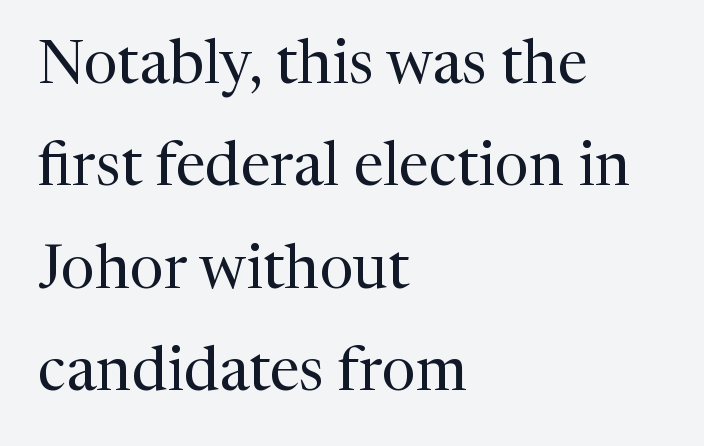
The image shows 61 px regular-weight serif type, upright; set left-aligned, normal line spacing (1.68x), normal letter spacing, not underlined; medium stroke contrast and a medium x-height.
